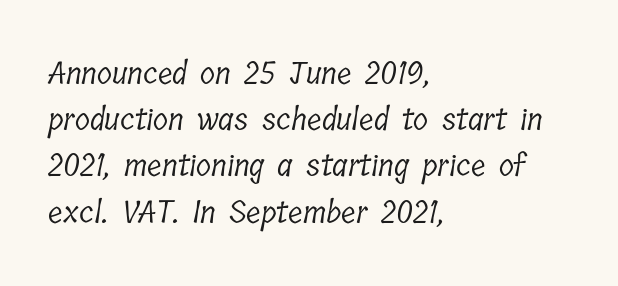
The image shows 31 px light, condensed serif type; set left-aligned, normal line spacing (1.49x), normal letter spacing, not underlined; low stroke contrast and a medium x-height.
